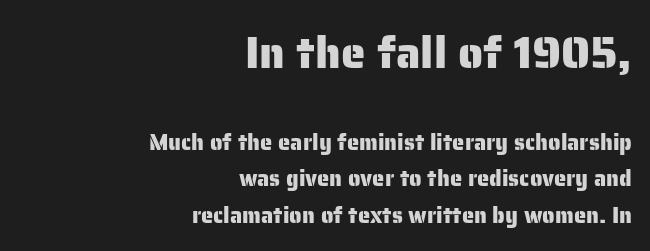
The image shows 44 px sans-serif type, upright; set right-aligned, normal line spacing (1.64x), normal letter spacing, not underlined; the first (top) block is 2.0x larger; low stroke contrast and a medium x-height.
